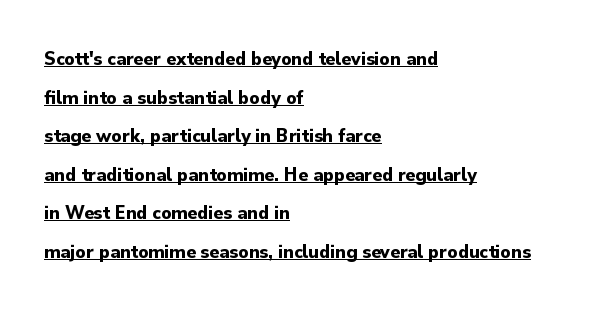
Q: Is the text bold? A: Yes.
Q: Is the text italic (slanted)? A: No, it is upright.
Q: Is the text underlined? A: Yes.
Q: How is the paragraph aligned? A: Left-aligned.
Q: Is the spacing between letters normal or unusually wide? A: Normal.
Q: Is the spacing between lines tight, normal or loose? A: Loose.
